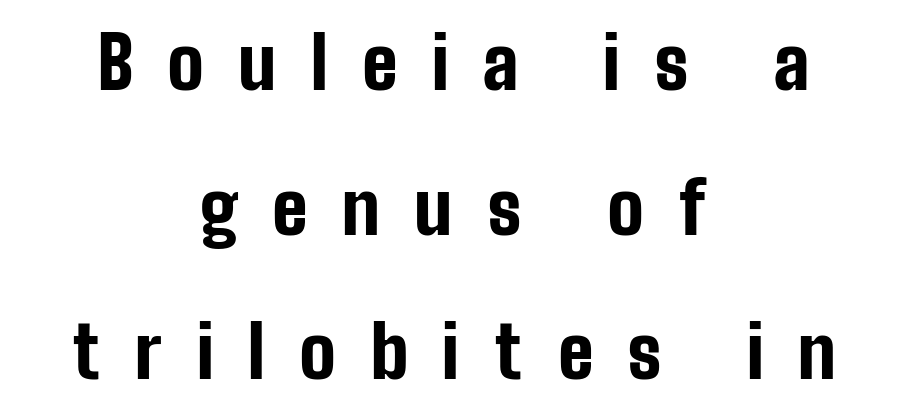
The image shows 72 px bold, condensed sans-serif type, upright; set centered, loose line spacing (2.01x), unusually wide letter spacing (+0.48 em), not underlined; low stroke contrast and a medium x-height.
